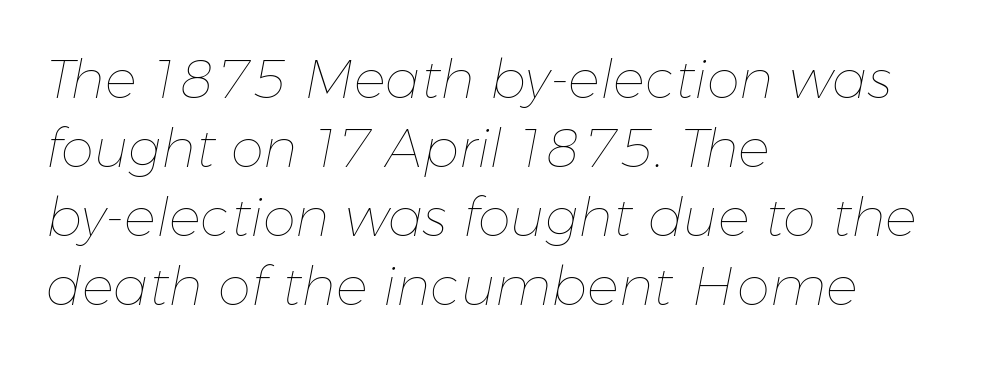
Q: Is the text bold? A: No.
Q: Is the text italic (slanted)? A: Yes, it leans right by about 11 degrees.
Q: Is the text underlined? A: No.
Q: How is the paragraph aligned? A: Left-aligned.
Q: Is the spacing between letters normal or unusually wide? A: Normal.
Q: Is the spacing between lines tight, normal or loose? A: Normal.
Q: Width (condensed, normal, or wide)? A: Normal.
Q: Stroke contrast? A: Low.
Q: x-height? A: Medium.
Q: Monospaced? A: No.
